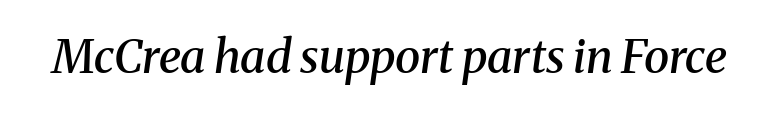
These lines are composed in type with serifs. These lines were composed using italics. Spacing between characters is what you'd get straight out of the box. Rule under the text: the space is simply empty. This sample has the flowing, uneven cadence of proportional lettering. Caption: semibold face, moderately heavy strokes.
